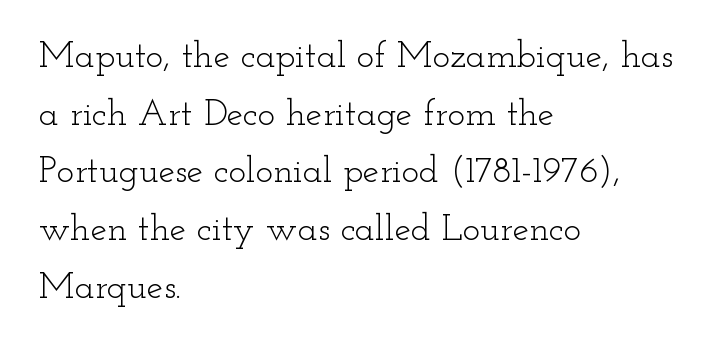
Each new line begins a customary step beneath the previous one. Font category for this specimen: serif. Honestly, there is no underline to notice here at all. Ink coverage per letter is moderate at most.
